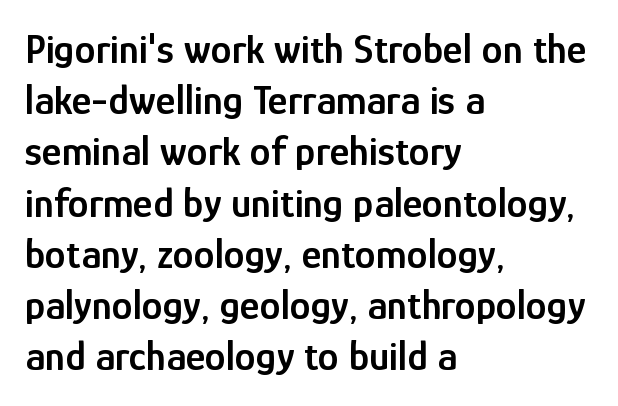
The image shows 42 px semibold, condensed sans-serif type, upright; set left-aligned, line spacing 1.22x, normal letter spacing, not underlined; low stroke contrast and a medium x-height.
